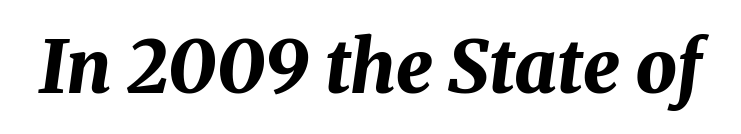
The font's italic variant was chosen for this text. The rendering uses natural spacing where letterforms have individual widths. The area under the type is left untouched. Summary of weight: heavy, a full bold.
